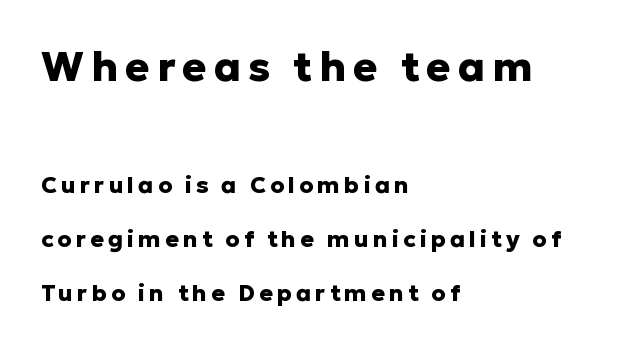
The image shows 41 px heavy sans-serif type, upright; set left-aligned, loose line spacing (2.35x), not underlined; the first (top) block is 1.78x larger; low stroke contrast and a medium x-height.
